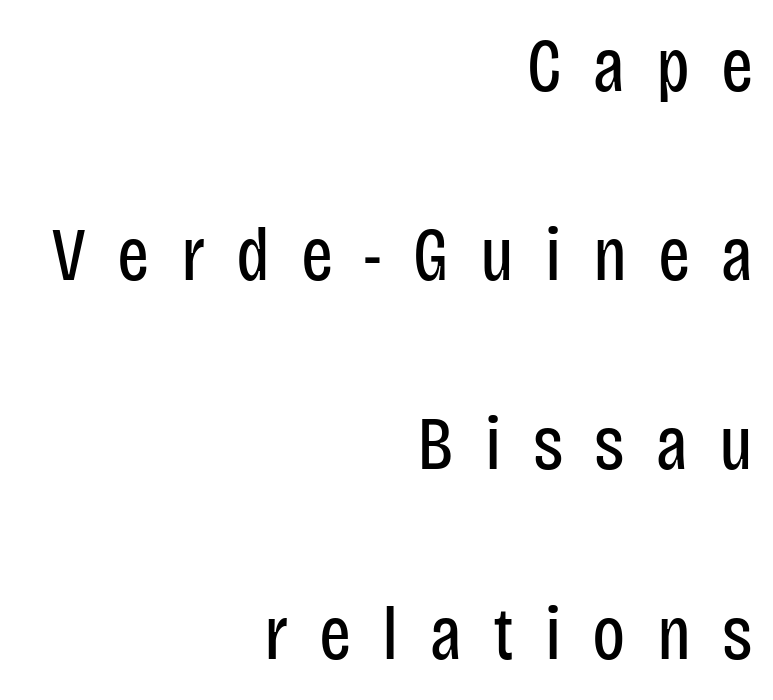
{"serif": "no", "italic": "no", "bold": "no", "weight": "regular", "width": "condensed", "stroke_contrast": "low", "x_height": "large", "monospaced": "no", "underline": "no", "align": "right", "line_spacing": "loose", "line_spacing_ratio": 2.49, "letter_spacing": "wide", "letter_spacing_em": 0.41, "glyph_px": 76}
